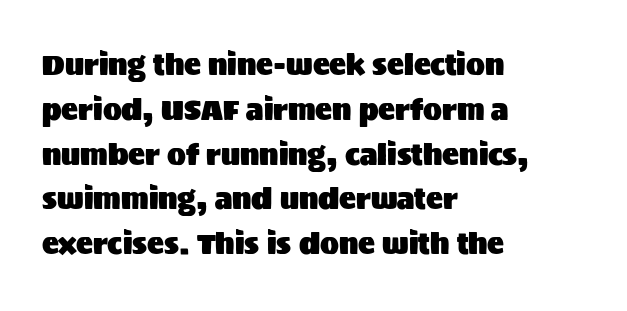
The designer went with a sans here, leaving each stem footless. Check the space under the baseline: it is left empty. Note the varied advance widths — an 'i' is clearly narrower than an 'm'. Notice how descenders clear the ascenders below comfortably — that's standard leading.
